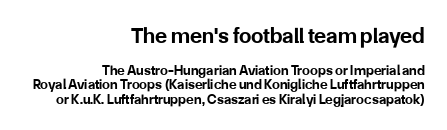
Nope, not italic — everything's standing straight. Thick stems and heavy bowls — unmistakably bold. These two chunks differ in scale, with the top chunk taking the larger measure. Compared with typical body copy, the letter spacing here is the same.
